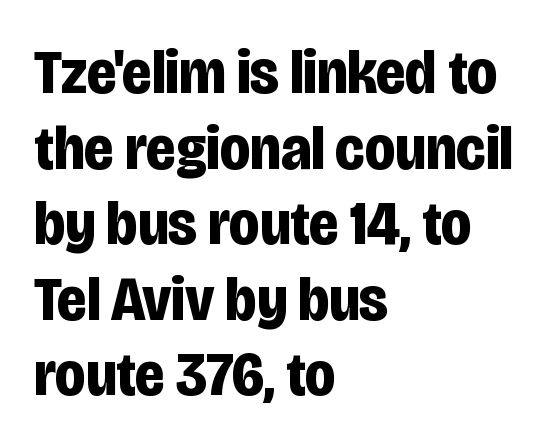
{"serif": "no", "italic": "no", "bold": "yes", "weight": "bold", "width": "condensed", "stroke_contrast": "low", "x_height": "large", "monospaced": "no", "underline": "no", "align": "left", "line_spacing_ratio": 1.2, "letter_spacing": "normal", "letter_spacing_em": 0.0, "glyph_px": 63}
